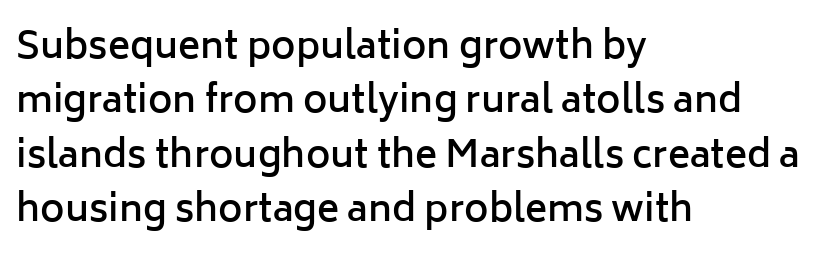
{"serif": "no", "italic": "no", "bold": "semi", "weight": "semibold", "width": "normal", "stroke_contrast": "low", "x_height": "medium", "monospaced": "no", "underline": "no", "align": "left", "line_spacing": "normal", "line_spacing_ratio": 1.47, "letter_spacing": "normal", "letter_spacing_em": 0.0, "glyph_px": 37}
